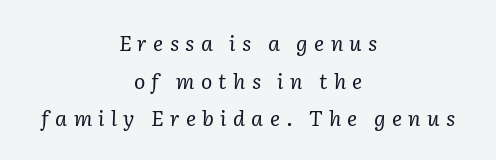
The image shows 21 px text type, italic (leaning right); set centered, line spacing 1.79x, unusually wide letter spacing (+0.3 em), not underlined.
